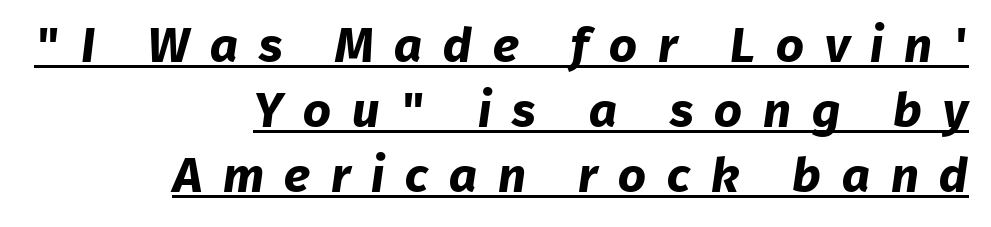
Is the block centered? No — it sits flush against the right margin. Decoration check: the copy is underlined. These lines carry a lot of weight — the face is fully bold. Each letter keeps its own natural width here, so spacing adapts to shape. Observe the wide spacing: letters keep a clear distance from each other. This sample keeps an unexceptional amount of space between lines.
